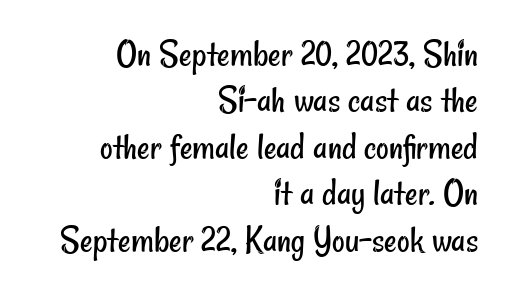
Where is the straight margin? On the right. This sample uses plain, unmodified letter spacing. Character widths vary here, with narrow letters taking less room than wide ones. No extra ink here — the face is not bold. The glyphs in this specimen are sans serif.
